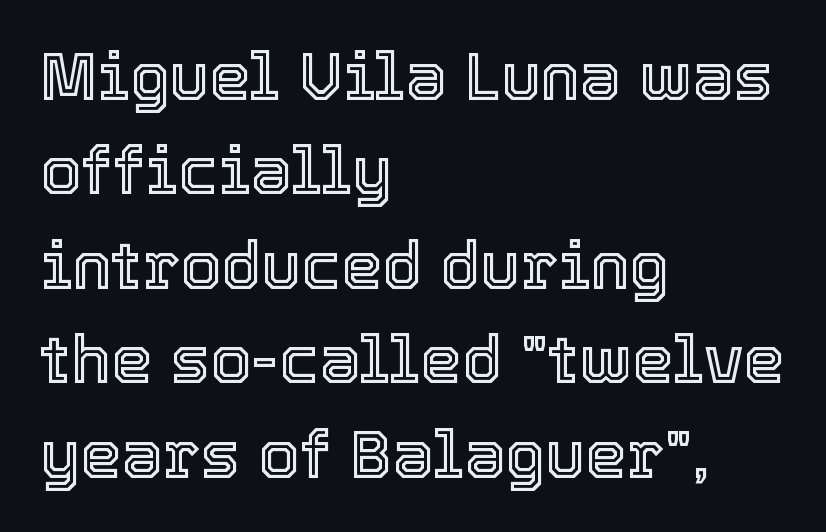
Q: Is the text italic (slanted)? A: No, it is upright.
Q: Is the text underlined? A: No.
Q: How is the paragraph aligned? A: Left-aligned.
Q: Is the spacing between letters normal or unusually wide? A: Normal.
Q: Is the spacing between lines tight, normal or loose? A: Normal.
Q: Width (condensed, normal, or wide)? A: Normal.
Q: x-height? A: Medium.
Q: Monospaced? A: No.
